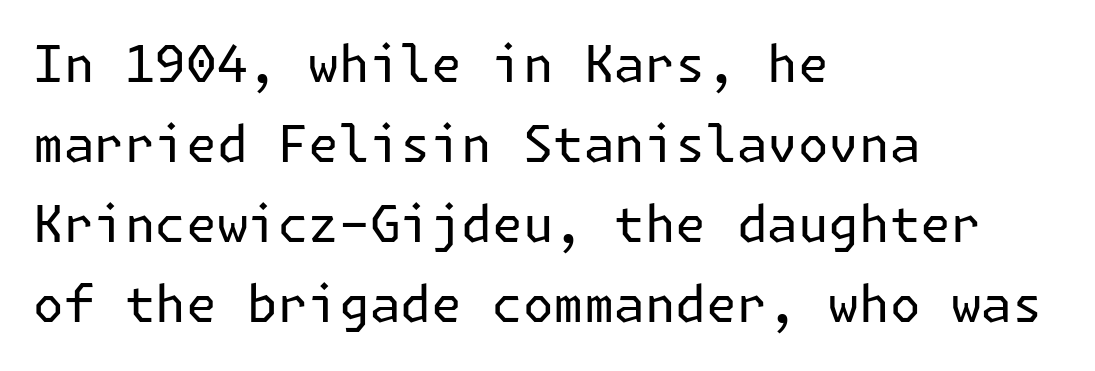
The image shows 51 px regular-weight sans-serif type, upright; set left-aligned, normal line spacing (1.57x), normal letter spacing, not underlined; low stroke contrast and a medium x-height.
